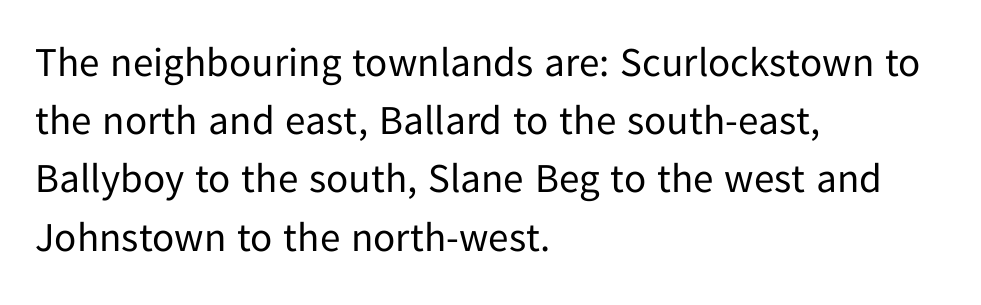
These lines are set flush left with a ragged right edge. The letters carry no serifs — their stems end cleanly without finishing strokes. Honestly, the row spacing looks completely unremarkable. Between one letter and the next there's only the usual sliver of space. Rendered with straight, roman letterforms. Varying glyph widths throughout — classic text-font behaviour.
